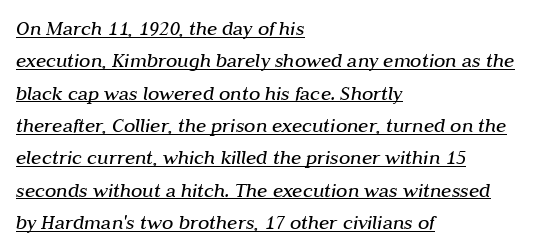
Evenly set lines give the paragraph a standard silhouette. Bold? No — there's no thickening of the strokes. Left-aligned paragraph, ragged on the right. Underlining? Definitely there.
